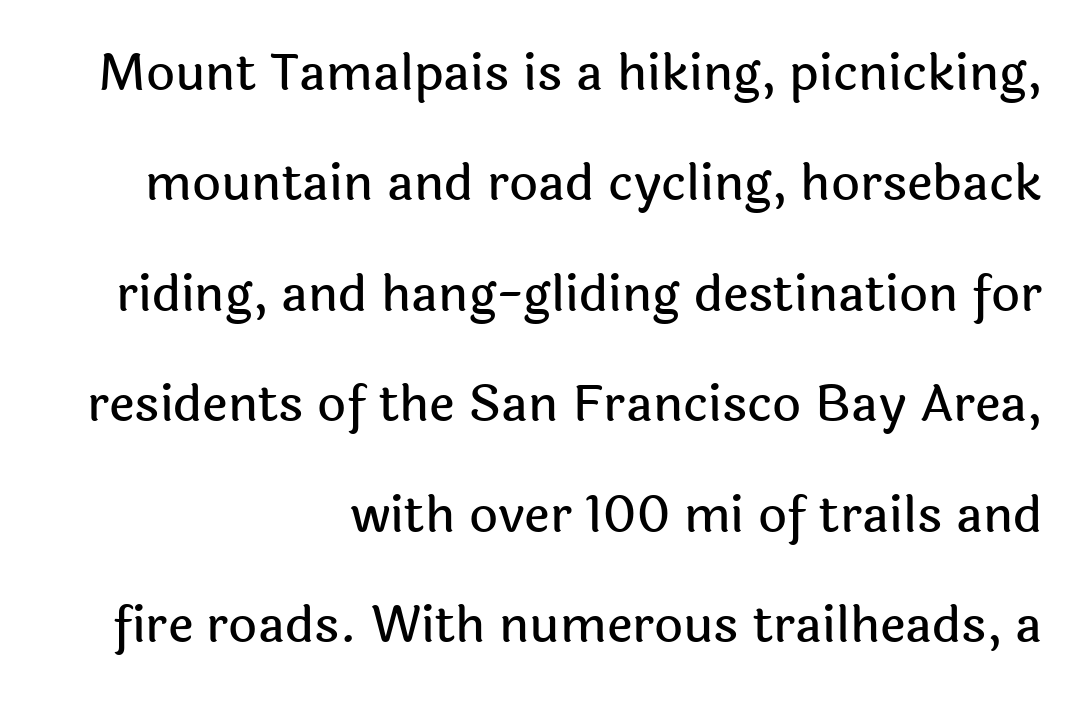
The image shows 50 px sans-serif type, upright; set right-aligned, loose line spacing (2.21x), normal letter spacing, not underlined; a medium x-height.
